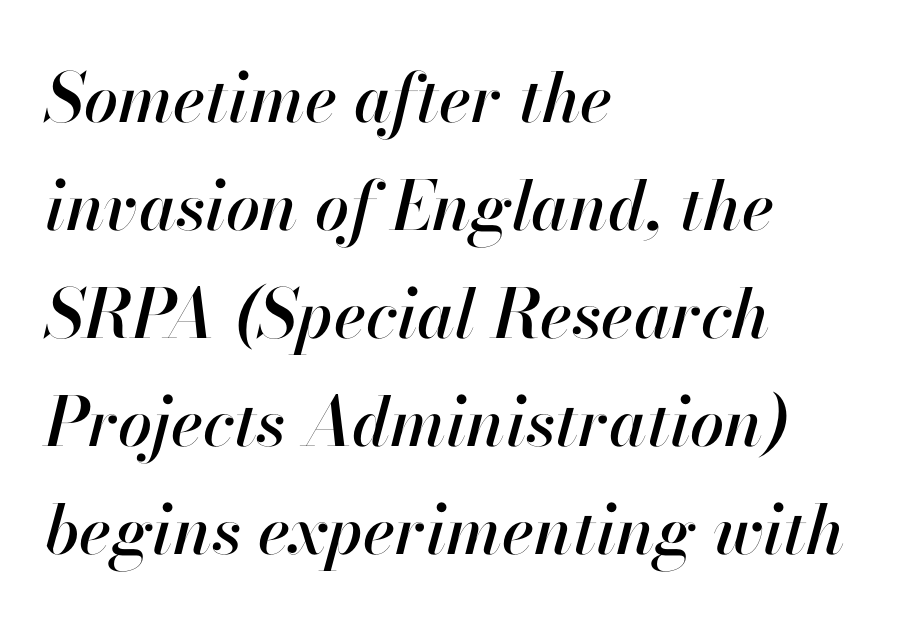
Q: Is the text italic (slanted)? A: Yes, it leans right by about 13 degrees.
Q: Is the text underlined? A: No.
Q: How is the paragraph aligned? A: Left-aligned.
Q: Is the spacing between letters normal or unusually wide? A: Normal.
Q: Is the spacing between lines tight, normal or loose? A: Normal.
Q: Width (condensed, normal, or wide)? A: Normal.
Q: Stroke contrast? A: High.
Q: x-height? A: Small.
Q: Monospaced? A: No.
